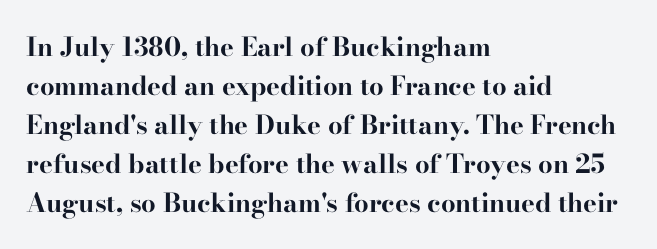
{"italic": "no", "bold": "yes", "underline": "no", "align": "left", "line_spacing": "normal", "line_spacing_ratio": 1.5, "letter_spacing": "normal", "letter_spacing_em": 0.0, "glyph_px": 26}
